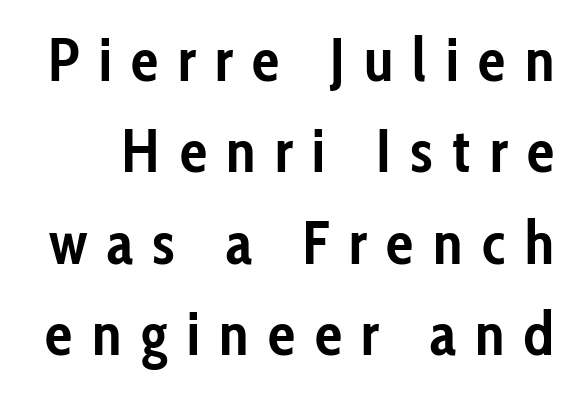
Q: Is the text bold? A: Yes.
Q: Is the text italic (slanted)? A: No, it is upright.
Q: Is the typeface a serif or a sans-serif typeface? A: Sans-serif.
Q: Is the text underlined? A: No.
Q: Is the spacing between letters normal or unusually wide? A: Unusually wide.
Q: Is the spacing between lines tight, normal or loose? A: Normal.
Q: Width (condensed, normal, or wide)? A: Condensed.
Q: Stroke contrast? A: Low.
Q: x-height? A: Medium.
Q: Monospaced? A: No.
